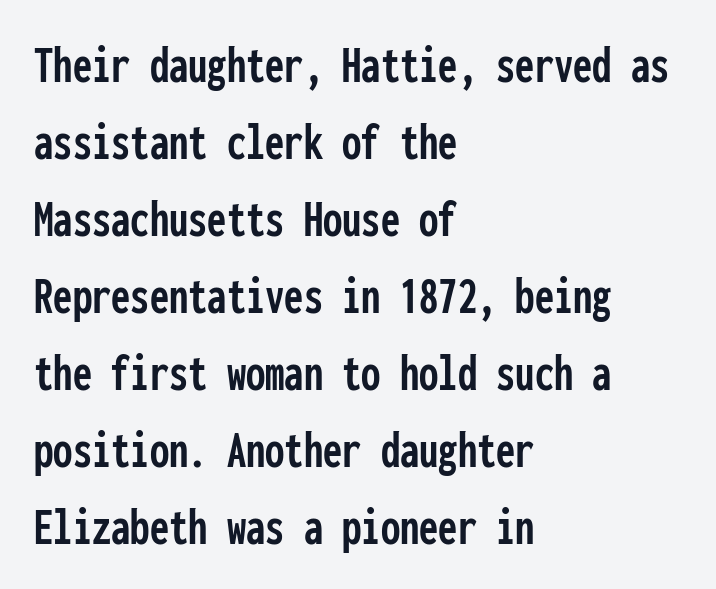
The passage shown stacks its lines at a standard gap. Spacing verdict: monospaced, one width for all characters. Descenders hang freely into open space. There is no visible air inserted between adjacent glyphs. Notice how the passage keeps a crisp vertical edge on the left only.
